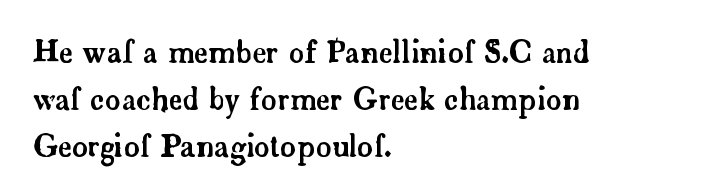
The image shows 30 px serif type, upright; set left-aligned, normal line spacing (1.56x), normal letter spacing, not underlined; low stroke contrast and a small x-height.
